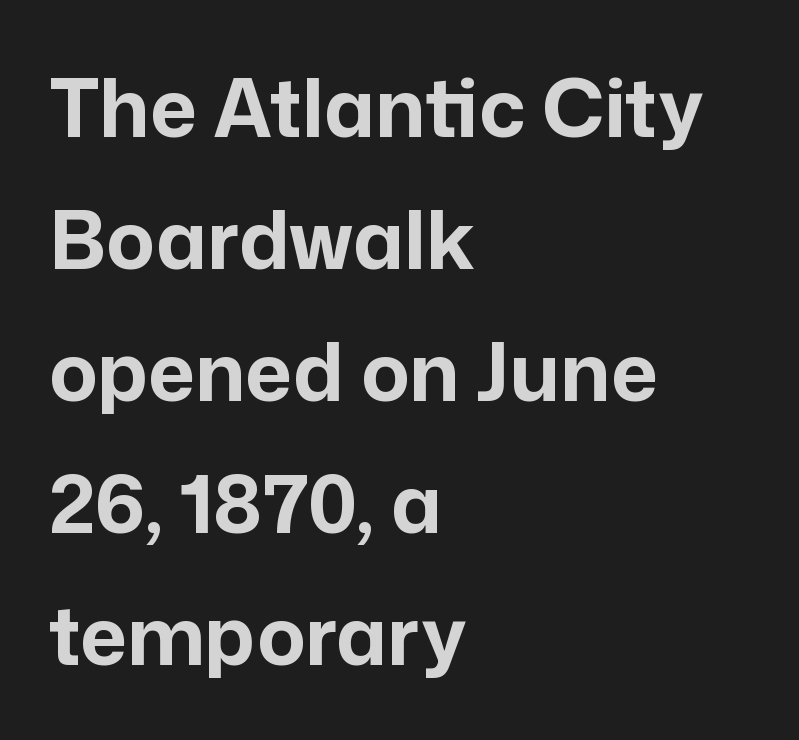
The image shows 80 px bold sans-serif type, upright; set left-aligned, normal line spacing (1.65x), normal letter spacing, not underlined; low stroke contrast and a medium x-height.
